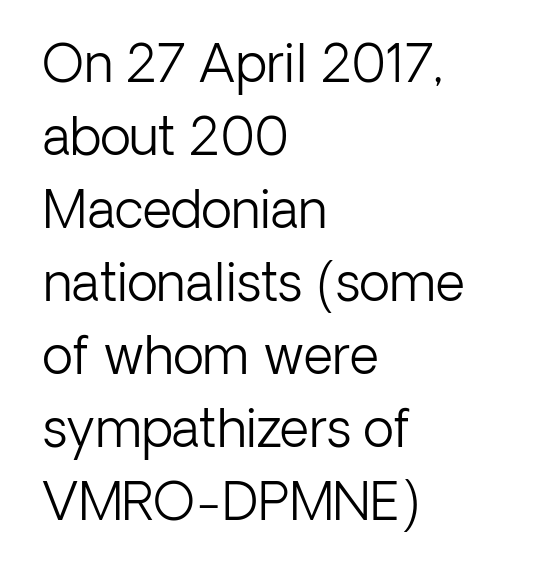
Q: Is the text bold? A: No.
Q: Is the text italic (slanted)? A: No, it is upright.
Q: Is the typeface a serif or a sans-serif typeface? A: Sans-serif.
Q: Is the text underlined? A: No.
Q: How is the paragraph aligned? A: Left-aligned.
Q: Is the spacing between letters normal or unusually wide? A: Normal.
Q: Is the spacing between lines tight, normal or loose? A: Normal.
Q: Width (condensed, normal, or wide)? A: Normal.
Q: Stroke contrast? A: Low.
Q: x-height? A: Medium.
Q: Monospaced? A: No.
